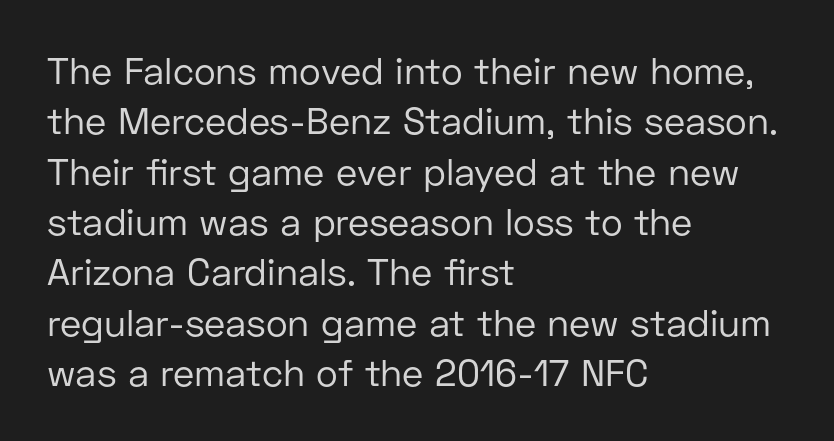
{"serif": "no", "italic": "no", "bold": "no", "weight": "regular", "width": "normal", "stroke_contrast": "low", "x_height": "medium", "monospaced": "no", "underline": "no", "align": "left", "line_spacing": "normal", "line_spacing_ratio": 1.36, "letter_spacing": "normal", "letter_spacing_em": 0.0, "glyph_px": 37}
